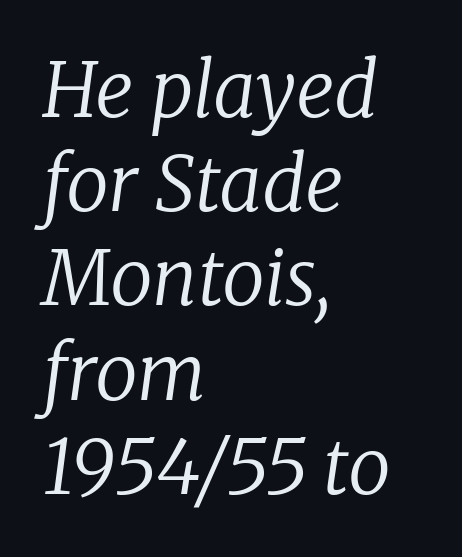
The image shows 76 px regular-weight serif type, italic (leaning right); set left-aligned, line spacing 1.24x, normal letter spacing, not underlined; low stroke contrast and a medium x-height.
